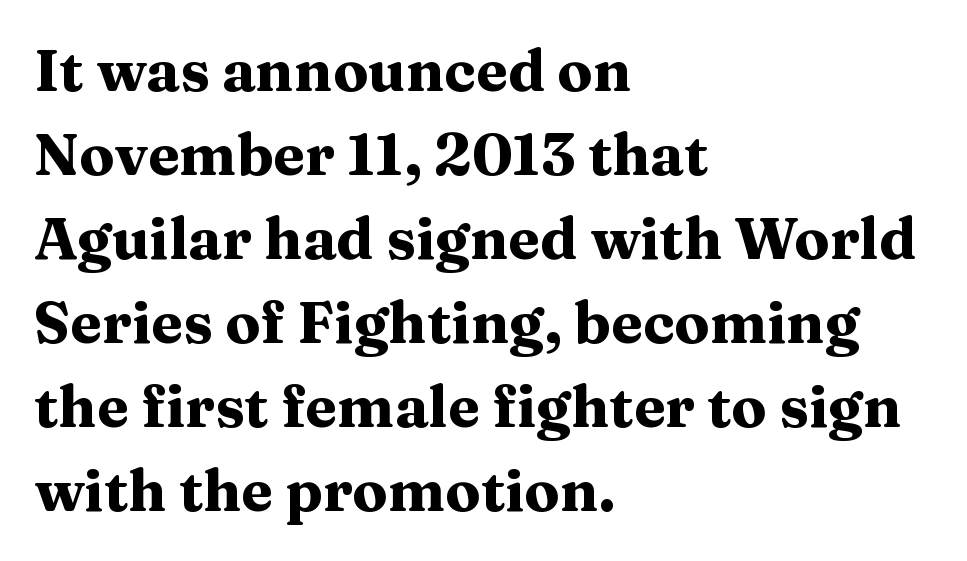
The image shows 58 px heavy, wide serif type, upright; set left-aligned, normal line spacing (1.45x), normal letter spacing, not underlined; medium stroke contrast and a medium x-height.
